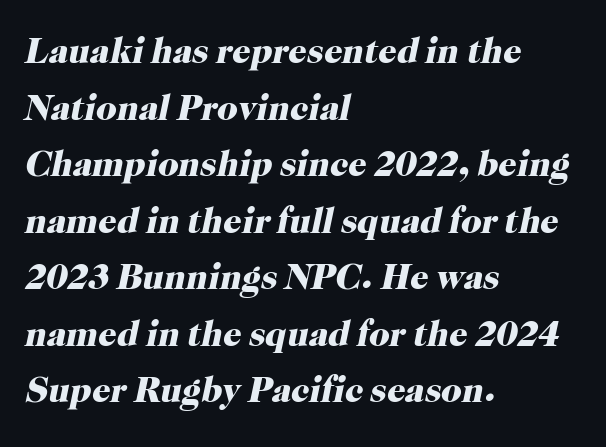
Q: Is the text bold? A: Yes.
Q: Is the text italic (slanted)? A: Yes, it leans right by about 12 degrees.
Q: Is the typeface a serif or a sans-serif typeface? A: Serif.
Q: Is the text underlined? A: No.
Q: How is the paragraph aligned? A: Left-aligned.
Q: Is the spacing between letters normal or unusually wide? A: Normal.
Q: Is the spacing between lines tight, normal or loose? A: Normal.
Q: Width (condensed, normal, or wide)? A: Normal.
Q: Stroke contrast? A: High.
Q: x-height? A: Medium.
Q: Monospaced? A: No.
